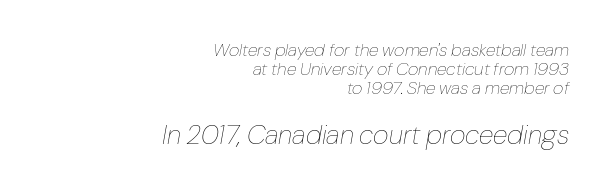
Q: Is the text bold? A: No.
Q: Is the text italic (slanted)? A: Yes, it leans right by about 10 degrees.
Q: Is the text underlined? A: No.
Q: How is the paragraph aligned? A: Right-aligned.
Q: Is the spacing between letters normal or unusually wide? A: Normal.
Q: Is the spacing between lines tight, normal or loose? A: Tight.
Q: Which block of text is set in a larger size, the first (top) or the second (bottom)? A: The second (bottom) one.
